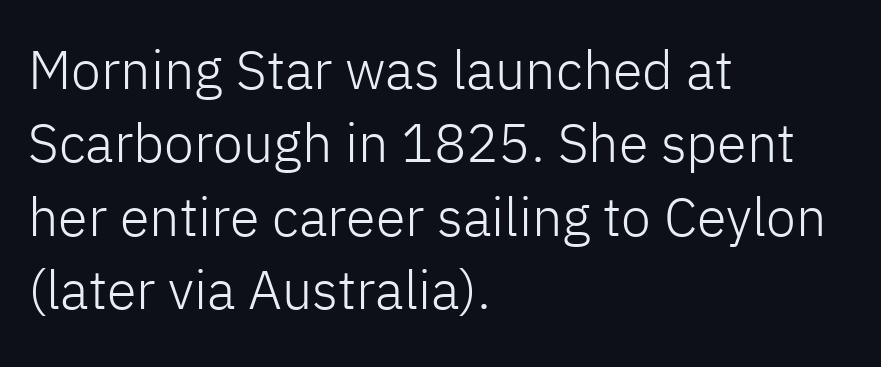
Each letter keeps its own natural width here, so spacing adapts to shape. Short and long lines alike share a common starting point at left. The tracking reads as untouched default to a designer's eye. These lines are composed in type without serifs.
